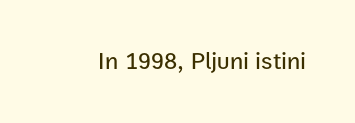
{"italic": "no", "underline": "no", "letter_spacing": "normal", "letter_spacing_em": 0.0, "glyph_px": 24}
